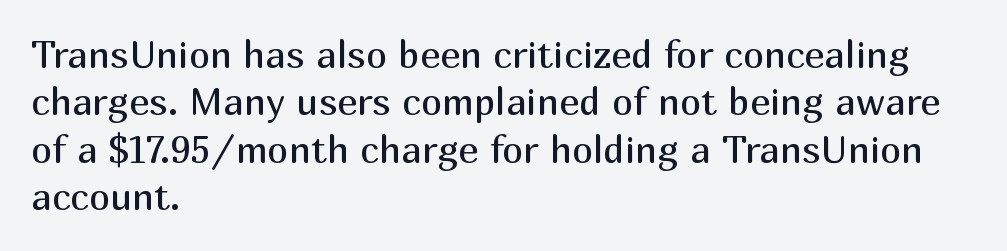
{"serif": "no", "italic": "no", "bold": "no", "weight": "regular", "width": "normal", "stroke_contrast": "medium", "x_height": "medium", "monospaced": "no", "underline": "no", "align": "left", "line_spacing": "normal", "line_spacing_ratio": 1.25, "letter_spacing": "normal", "letter_spacing_em": 0.0, "glyph_px": 38}
